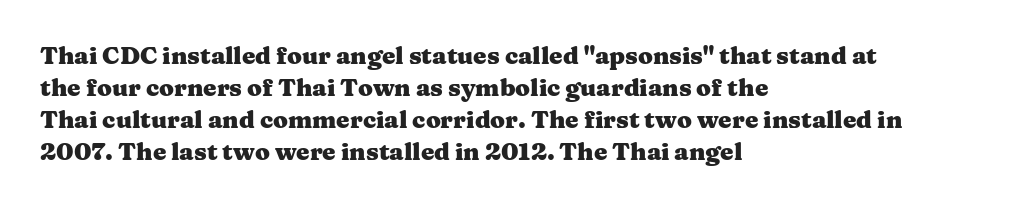
Heavy-handed strokes throughout: this text is bold. Ordinary non-slanted type is in use. The text block is weighted toward the left margin, trailing off unevenly rightward. Students, observe: this is what conventionally led text looks like. Students, note that the glyphs here touch the page at normal intervals. The words here are not underlined.
